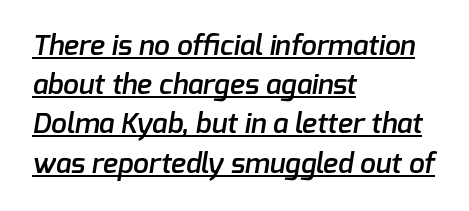
Has an underline been added? It has. These words are printed semibold, heavier than regular yet not bold. Nothing unusual about the tracking: characters are spaced as the font intends. Line spacing here is normal. The rendering uses natural spacing where letterforms have individual widths.
